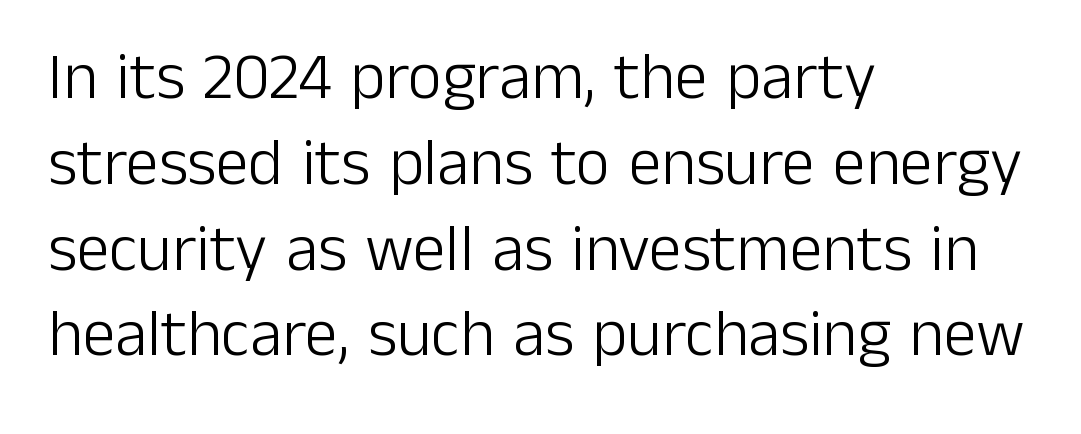
Where is the straight margin? On the left. Looks like regular typesetting: each glyph gets only the width it needs. Quick note: not italic, upright. A quiet, ordinary-to-light weight characterises the typeface.
